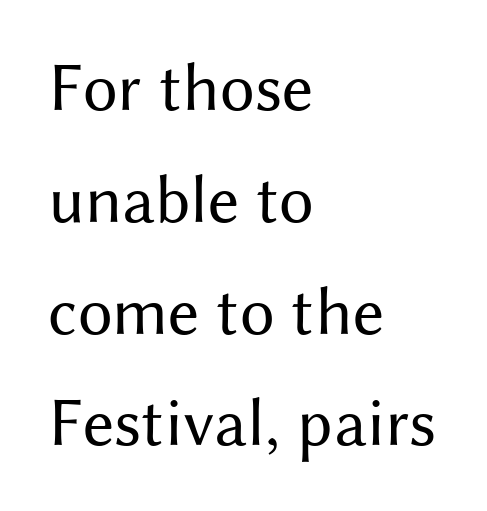
If you measured baseline to baseline, you'd find a middling distance. The passage shown is not underscored anywhere. The type sits square on the baseline with zero lean. Do the characters align in a grid? No, the font is proportional. Each stroke keeps to a modest, everyday thickness or less. Each letter's strokes conclude bluntly, with no projecting serifs.
